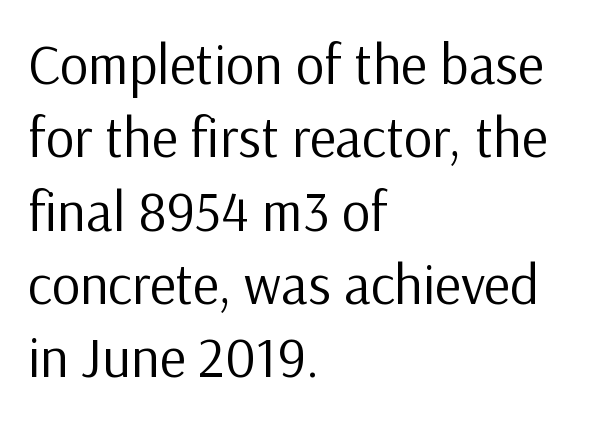
{"serif": "no", "italic": "no", "bold": "no", "weight": "regular", "width": "normal", "stroke_contrast": "low", "x_height": "medium", "monospaced": "no", "underline": "no", "align": "left", "line_spacing": "normal", "line_spacing_ratio": 1.31, "letter_spacing": "normal", "letter_spacing_em": 0.0, "glyph_px": 56}
